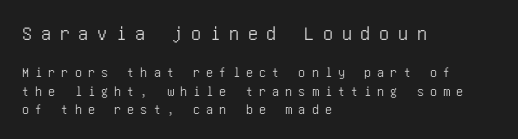
The letters are spread apart with noticeably loose tracking. A bare baseline throughout the passage. Regular leading. Top chunk: large. Bottom chunk: small. Posture: straight, roman, zero tilt. Typeset ragged right — the left edge is the straight one.
